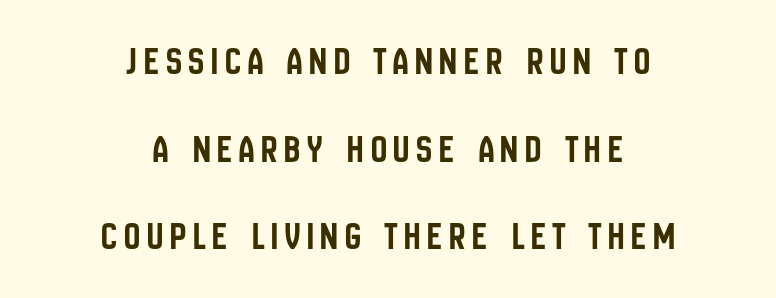
Q: Is the text italic (slanted)? A: No, it is upright.
Q: Is the typeface a serif or a sans-serif typeface? A: Sans-serif.
Q: Is the text underlined? A: No.
Q: How is the paragraph aligned? A: Centered.
Q: Is the spacing between lines tight, normal or loose? A: Loose.
Q: Width (condensed, normal, or wide)? A: Condensed.
Q: Stroke contrast? A: Low.
Q: x-height? A: Large.
Q: Monospaced? A: No.
